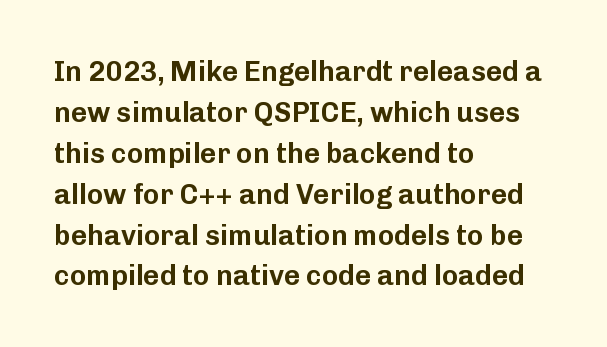
Q: Is the text italic (slanted)? A: No, it is upright.
Q: Is the typeface a serif or a sans-serif typeface? A: Sans-serif.
Q: Is the text underlined? A: No.
Q: How is the paragraph aligned? A: Left-aligned.
Q: Is the spacing between letters normal or unusually wide? A: Normal.
Q: Is the spacing between lines tight, normal or loose? A: Normal.
Q: Width (condensed, normal, or wide)? A: Normal.
Q: Stroke contrast? A: Low.
Q: x-height? A: Medium.
Q: Monospaced? A: No.
